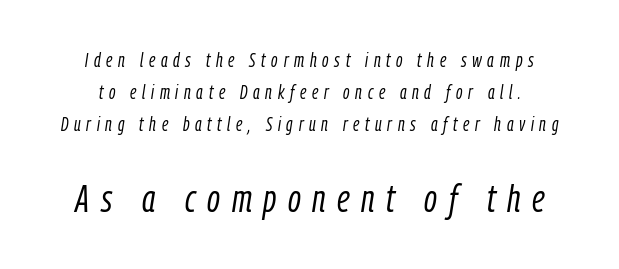
This sample keeps an unexceptional amount of space between lines. When letters slant like this, we call the style italic. Clear beneath every line of the passage. The emphasis by scale lands on block number two, below. Is this a heavy cut? Hardly; it is regular or lighter.
